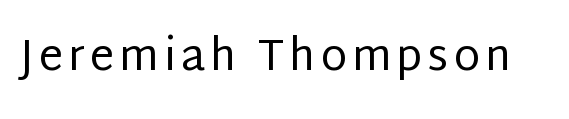
{"serif": "no", "italic": "no", "bold": "no", "weight": "regular", "width": "normal", "stroke_contrast": "low", "x_height": "large", "monospaced": "no", "underline": "no", "glyph_px": 43}
